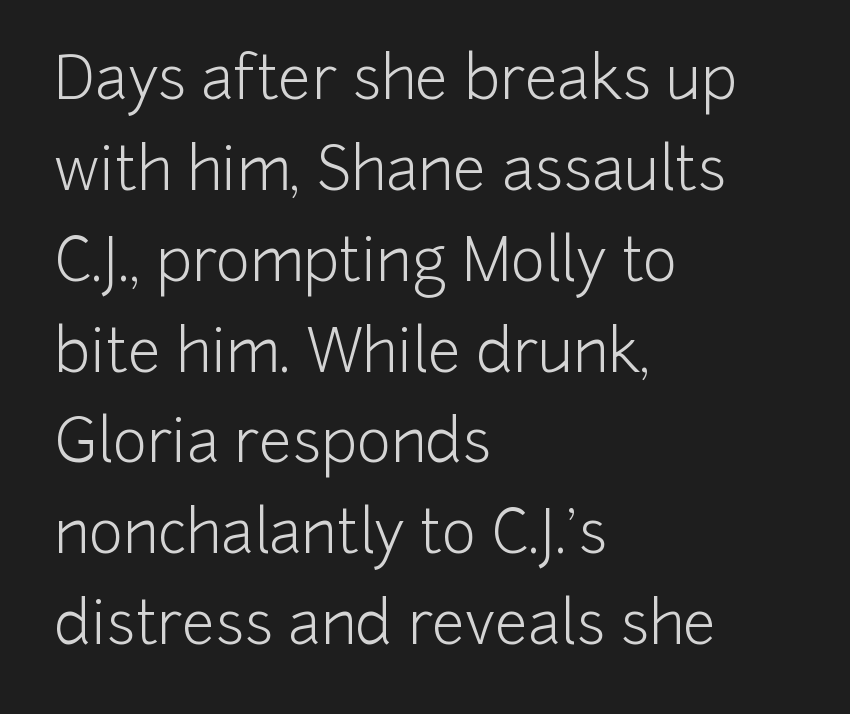
The vertical gap from one line to the next is medium. Proportional: the letters do not fall into vertical columns. Quick note: not italic, upright. The font sits on the lighter half of the weight spectrum, regular included. The compositor pushed each line to the left boundary.
